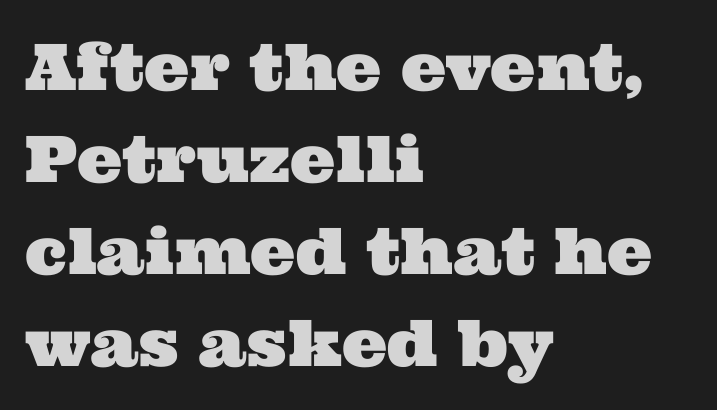
The image shows 64 px wide serif type; set left-aligned, normal line spacing (1.44x), normal letter spacing, not underlined; medium stroke contrast and a medium x-height.
